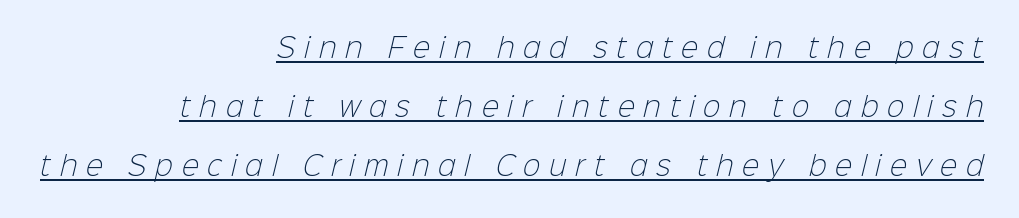
The image shows 26 px text type; set right-aligned, loose line spacing (2.27x), unusually wide letter spacing (+0.34 em), underlined.
